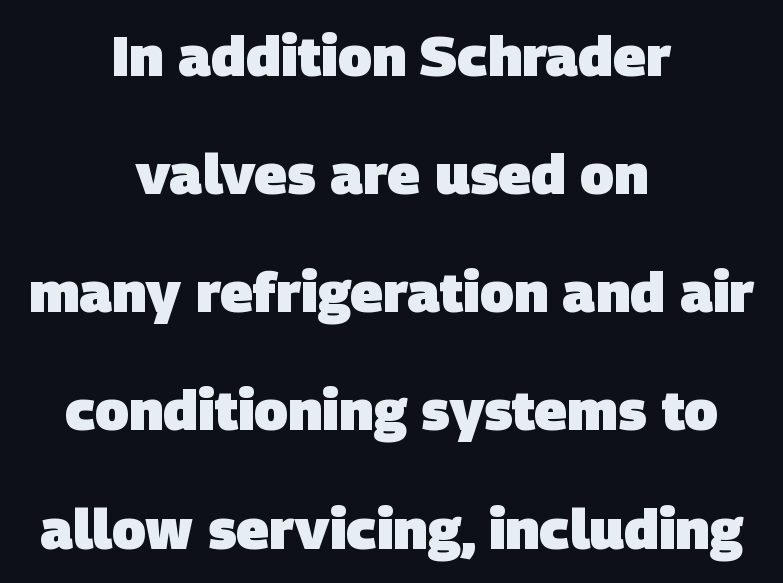
Q: Is the text bold? A: Yes.
Q: Is the typeface a serif or a sans-serif typeface? A: Sans-serif.
Q: Is the text underlined? A: No.
Q: How is the paragraph aligned? A: Centered.
Q: Is the spacing between letters normal or unusually wide? A: Normal.
Q: Is the spacing between lines tight, normal or loose? A: Loose.
Q: Width (condensed, normal, or wide)? A: Normal.
Q: Stroke contrast? A: Low.
Q: x-height? A: Large.
Q: Monospaced? A: No.
